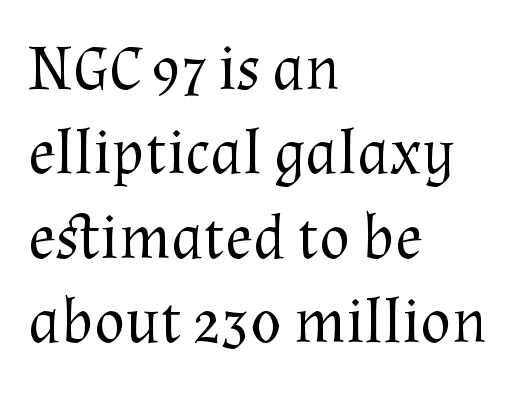
{"italic": "no", "bold": "no", "weight": "regular", "width": "normal", "stroke_contrast": "medium", "x_height": "medium", "monospaced": "no", "underline": "no", "align": "left", "line_spacing": "normal", "line_spacing_ratio": 1.32, "letter_spacing": "normal", "letter_spacing_em": 0.0, "glyph_px": 64}
